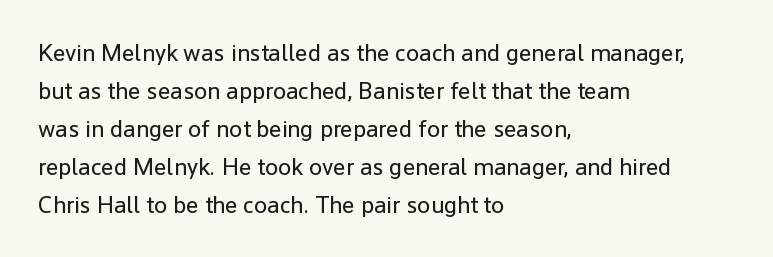
The image shows 24 px text type, upright; set left-aligned, normal line spacing (1.58x), normal letter spacing, not underlined.
